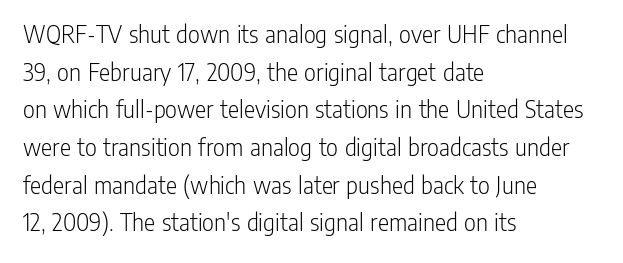
This sample is left-justified, so line endings fall wherever the words run out. Short note: letters normally spaced. These lines were composed using upright roman letters. Nothing heavy about these letters — not bold at all. The glyphs are unaccompanied by any horizontal stroke below them. Quick note: interline space is typical.
